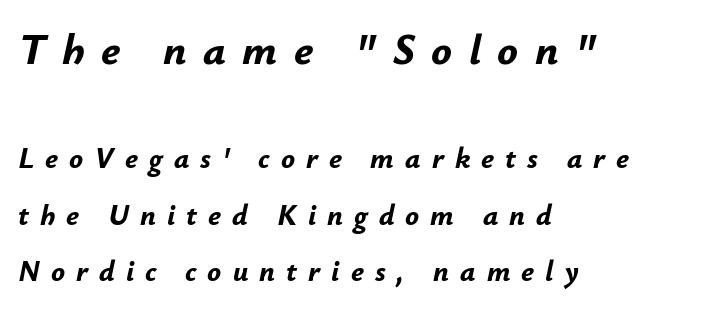
Q: Is the text bold? A: Yes.
Q: Is the text italic (slanted)? A: Yes, it leans right by about 12 degrees.
Q: Is the text underlined? A: No.
Q: How is the paragraph aligned? A: Left-aligned.
Q: Is the spacing between letters normal or unusually wide? A: Unusually wide.
Q: Is the spacing between lines tight, normal or loose? A: Loose.
Q: Which block of text is set in a larger size, the first (top) or the second (bottom)? A: The first (top) one.
Q: Width (condensed, normal, or wide)? A: Normal.
Q: Stroke contrast? A: Low.
Q: x-height? A: Small.
Q: Monospaced? A: No.
